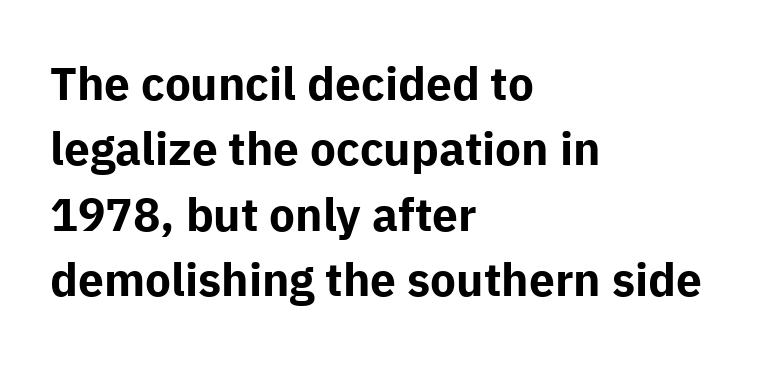
Q: Is the text bold? A: Yes.
Q: Is the text italic (slanted)? A: No, it is upright.
Q: Is the typeface a serif or a sans-serif typeface? A: Sans-serif.
Q: Is the text underlined? A: No.
Q: How is the paragraph aligned? A: Left-aligned.
Q: Is the spacing between letters normal or unusually wide? A: Normal.
Q: Is the spacing between lines tight, normal or loose? A: Normal.
Q: Width (condensed, normal, or wide)? A: Normal.
Q: Stroke contrast? A: Low.
Q: x-height? A: Medium.
Q: Monospaced? A: No.
